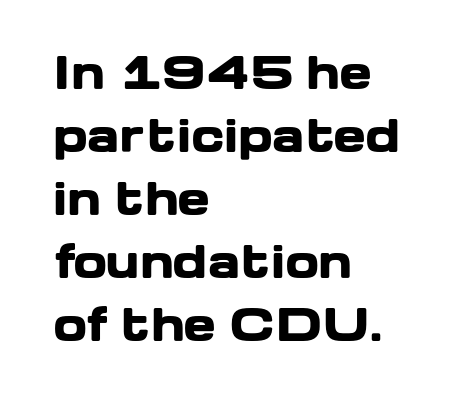
The typography opts for an upright posture over an oblique one. Each line starts at the same left margin while the right side varies. The baseline area is clear. Each letter keeps its own natural width here, so spacing adapts to shape. The characters display no serif detailing; their extremities are plain.
